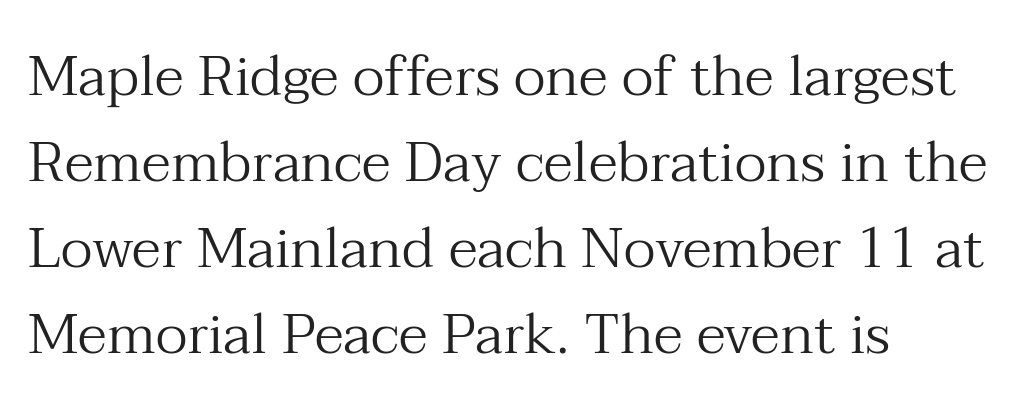
This sample is left-justified, so line endings fall wherever the words run out. No chunkiness to these letters — they're not bold. Here the glyphs are tracked normally, forming tight word shapes. Horizontal bands of white between lines are of average thickness. You can tell it's not italic because the verticals are truly vertical. These lines are composed in type with serifs.
